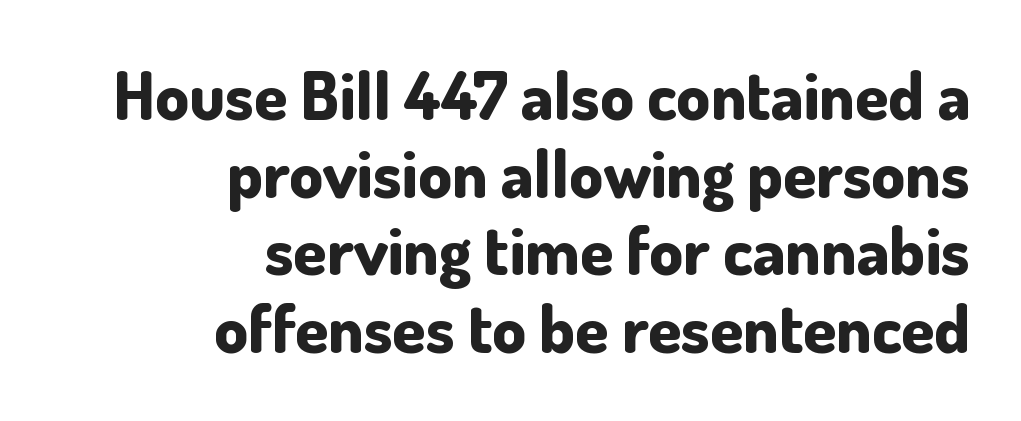
{"serif": "no", "italic": "no", "bold": "yes", "weight": "bold", "width": "normal", "stroke_contrast": "low", "x_height": "small", "monospaced": "no", "underline": "no", "align": "right", "line_spacing_ratio": 1.16, "letter_spacing": "normal", "letter_spacing_em": 0.0, "glyph_px": 67}
